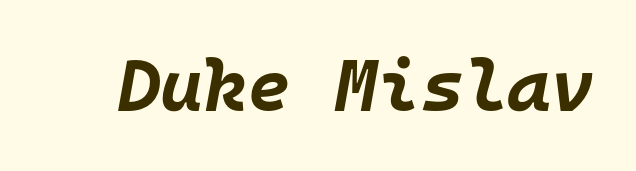
The image shows 74 px bold type, italic (leaning right), monospaced; set normal letter spacing, not underlined; low stroke contrast and a large x-height.
